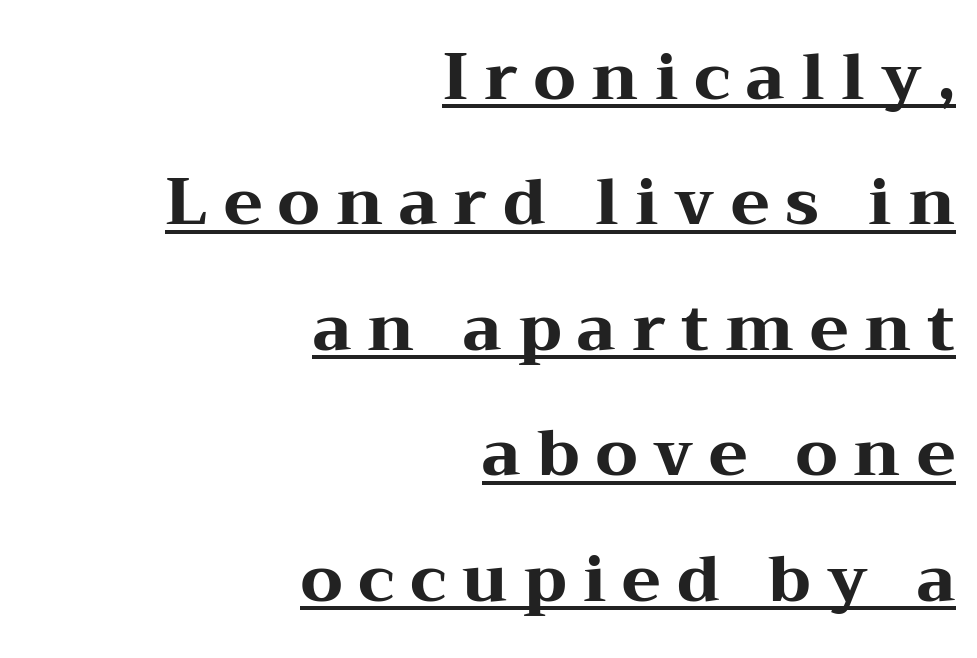
The image shows 64 px heavy, wide serif type, upright; set right-aligned, loose line spacing (1.96x), unusually wide letter spacing (+0.25 em), underlined; medium stroke contrast and a medium x-height.
